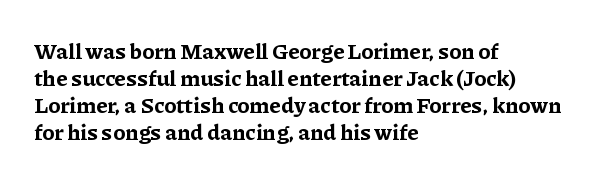
The image shows 22 px bold type, upright; set left-aligned, line spacing 1.22x, normal letter spacing, not underlined.
